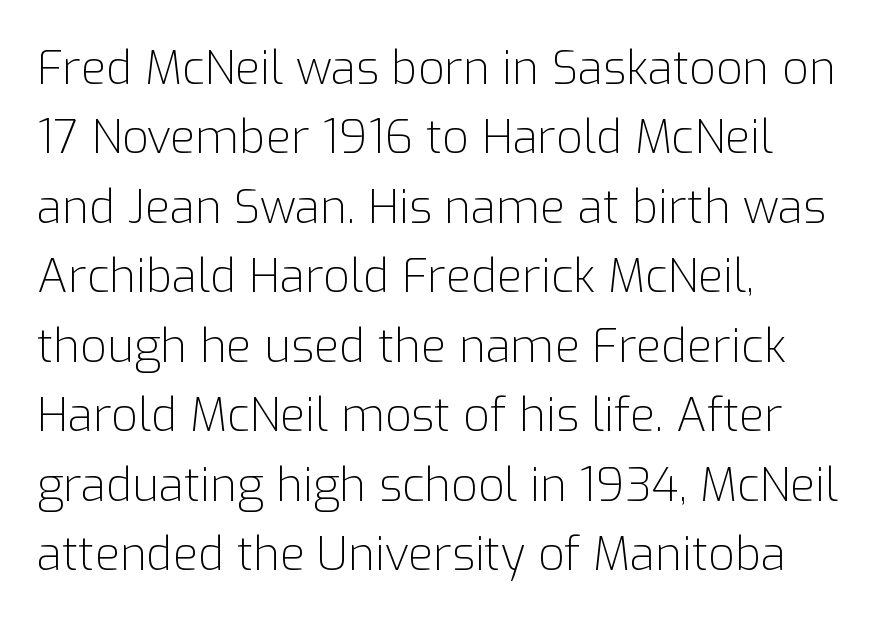
Q: Is the text bold? A: No.
Q: Is the text italic (slanted)? A: No, it is upright.
Q: Is the typeface a serif or a sans-serif typeface? A: Sans-serif.
Q: Is the text underlined? A: No.
Q: How is the paragraph aligned? A: Left-aligned.
Q: Is the spacing between letters normal or unusually wide? A: Normal.
Q: Is the spacing between lines tight, normal or loose? A: Normal.
Q: Width (condensed, normal, or wide)? A: Normal.
Q: Stroke contrast? A: Low.
Q: x-height? A: Medium.
Q: Monospaced? A: No.
